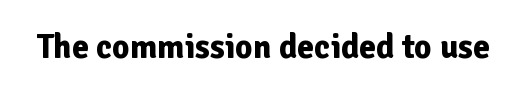
Q: Is the text bold? A: Yes.
Q: Is the text italic (slanted)? A: No, it is upright.
Q: Is the typeface a serif or a sans-serif typeface? A: Sans-serif.
Q: Is the text underlined? A: No.
Q: Is the spacing between letters normal or unusually wide? A: Normal.
Q: Width (condensed, normal, or wide)? A: Normal.
Q: Stroke contrast? A: Low.
Q: x-height? A: Medium.
Q: Monospaced? A: No.
